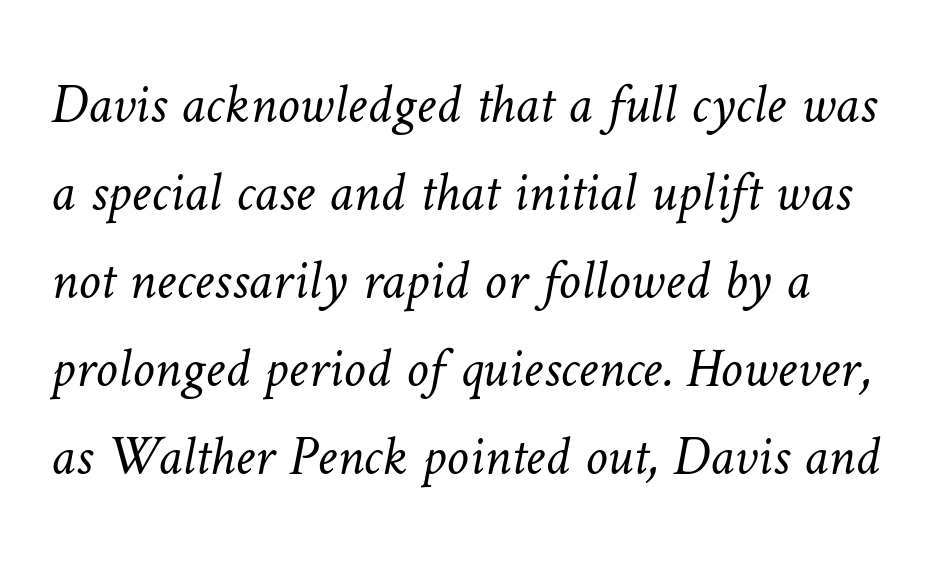
The image shows 56 px light type; set normal line spacing (1.57x), normal letter spacing, not underlined; low stroke contrast and a medium x-height.
